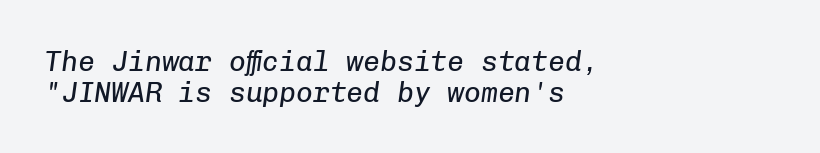
The image shows 28 px regular-weight type, italic (leaning right), monospaced; set left-aligned, tight line spacing (1.09x), normal letter spacing, not underlined; low stroke contrast and a medium x-height.
